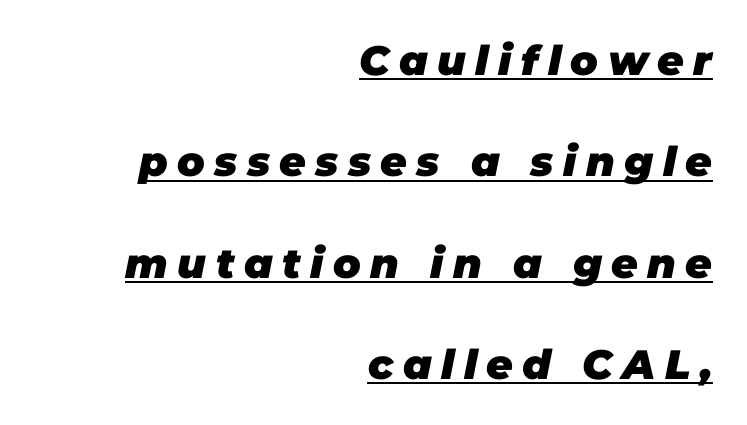
The image shows 41 px heavy type, italic (leaning right); set right-aligned, loose line spacing (2.47x), unusually wide letter spacing (+0.23 em), underlined; low stroke contrast and a large x-height.
